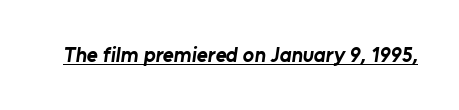
Q: Is the text bold? A: Yes.
Q: Is the text underlined? A: Yes.
Q: Is the spacing between letters normal or unusually wide? A: Normal.
